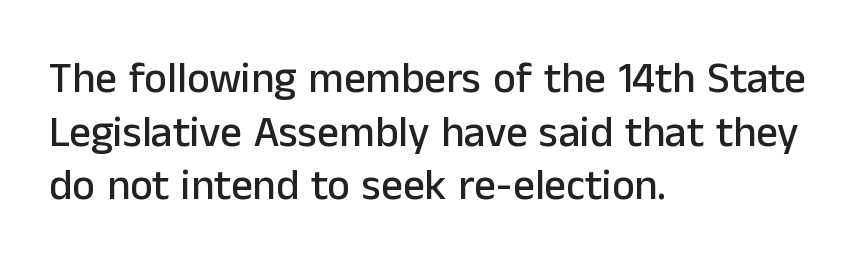
{"serif": "no", "italic": "no", "width": "normal", "stroke_contrast": "low", "x_height": "medium", "monospaced": "no", "underline": "no", "align": "left", "line_spacing": "normal", "line_spacing_ratio": 1.25, "letter_spacing": "normal", "letter_spacing_em": 0.0, "glyph_px": 43}
